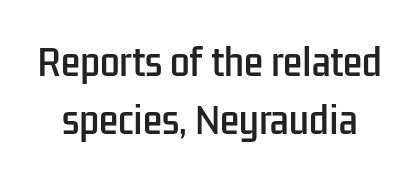
Q: Is the text italic (slanted)? A: No, it is upright.
Q: Is the typeface a serif or a sans-serif typeface? A: Sans-serif.
Q: Is the text underlined? A: No.
Q: Is the spacing between letters normal or unusually wide? A: Normal.
Q: Is the spacing between lines tight, normal or loose? A: Normal.
Q: Width (condensed, normal, or wide)? A: Condensed.
Q: Stroke contrast? A: Low.
Q: x-height? A: Medium.
Q: Monospaced? A: No.
